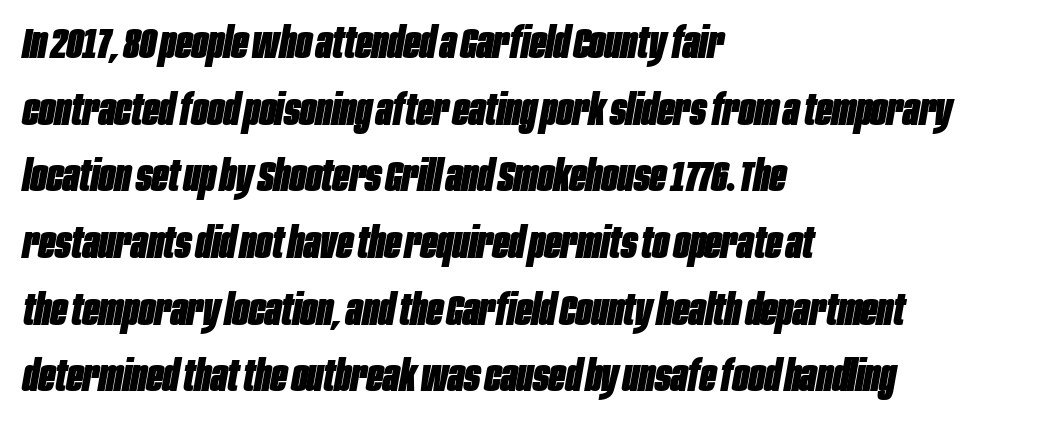
The image shows 43 px heavy, condensed type, italic (leaning right); set left-aligned, normal line spacing (1.55x), normal letter spacing, not underlined; low stroke contrast and a large x-height.
